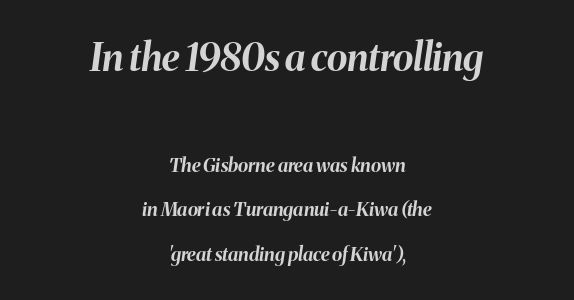
{"italic": "yes", "lean": "right", "slant_degrees": 8, "bold": "yes", "weight": "bold", "width": "normal", "stroke_contrast": "medium", "x_height": "medium", "monospaced": "no", "underline": "no", "align": "center", "line_spacing": "loose", "line_spacing_ratio": 2.35, "letter_spacing": "normal", "letter_spacing_em": 0.0, "larger_block": "first", "size_ratio": 2.0, "glyph_px": 38}
